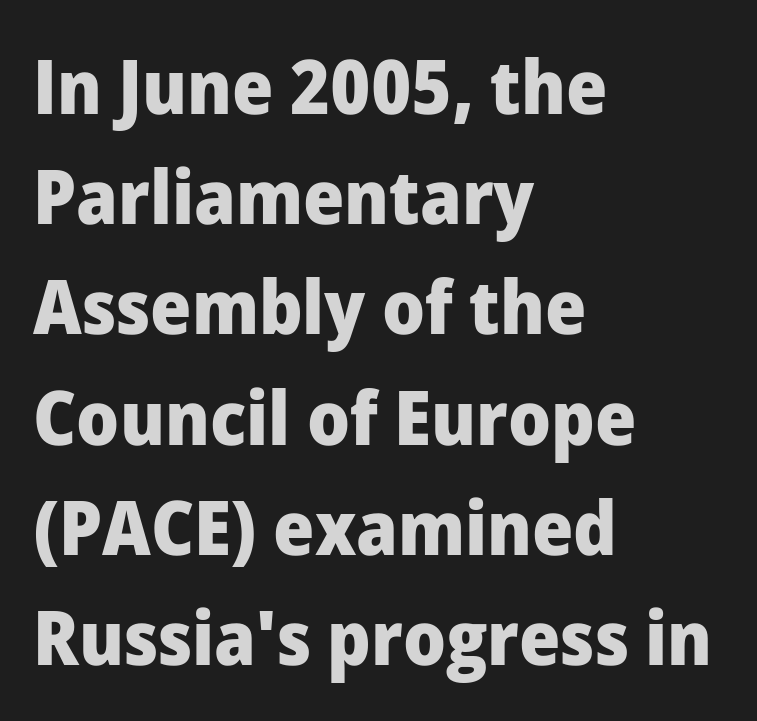
Baseline-to-baseline distance is the conventional proportion of letter height. The passage shown is typed in a proportional face where columns would drift. Is the type bold? Yes — the strokes are clearly thick and heavy. Leftover space on each line is placed entirely after the last word. Font category for this specimen: sans-serif. Students, note that the glyphs here touch the page at normal intervals.
